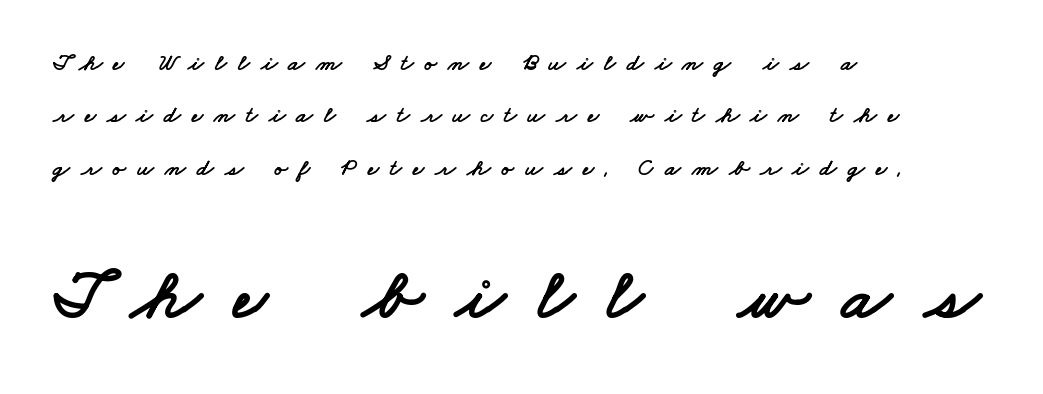
{"serif": "no", "width": "wide", "stroke_contrast": "low", "x_height": "small", "monospaced": "no", "underline": "no", "align": "left", "line_spacing": "loose", "line_spacing_ratio": 2.18, "letter_spacing": "wide", "letter_spacing_em": 0.46, "larger_block": "second", "size_ratio": 3.0, "glyph_px": 72}
